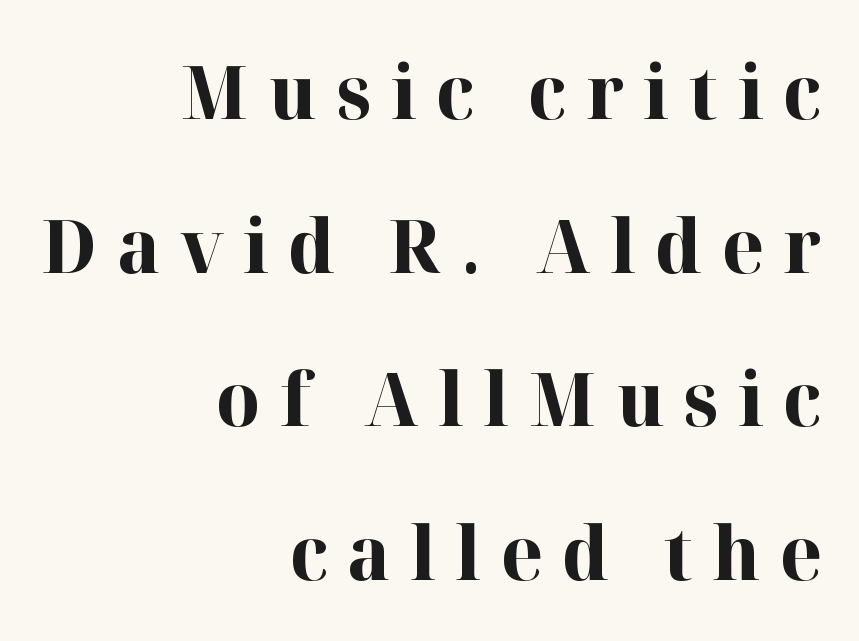
The image shows 75 px bold serif type, upright; set right-aligned, loose line spacing (2.05x), unusually wide letter spacing (+0.26 em), not underlined; high stroke contrast and a medium x-height.
